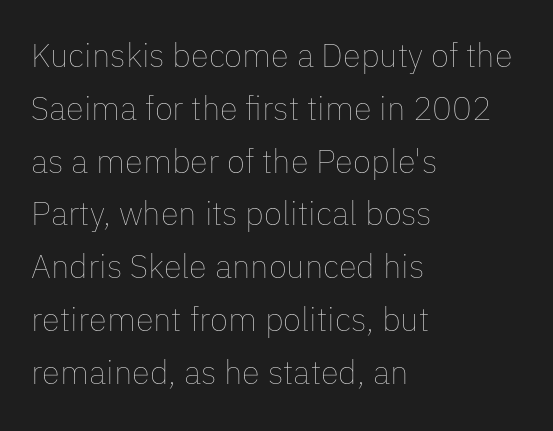
When letters stand straight like this, we call the style roman or upright. Vertical spacing — default. This sample has the flowing, uneven cadence of proportional lettering. The zone under the glyphs is completely vacant. Notice how the passage keeps a crisp vertical edge on the left only.
